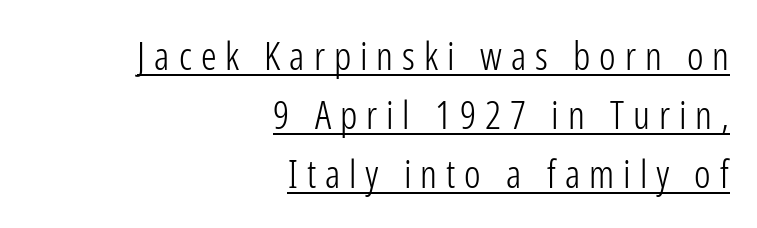
{"serif": "no", "italic": "no", "bold": "no", "weight": "light", "width": "condensed", "stroke_contrast": "low", "x_height": "medium", "monospaced": "no", "underline": "yes", "align": "right", "line_spacing": "normal", "line_spacing_ratio": 1.51, "letter_spacing": "wide", "letter_spacing_em": 0.23, "glyph_px": 39}
